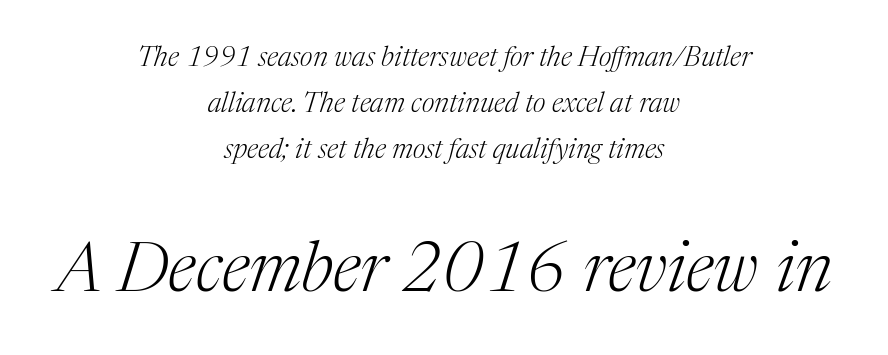
Q: Is the text bold? A: No.
Q: Is the text italic (slanted)? A: Yes, it leans right by about 17 degrees.
Q: Is the typeface a serif or a sans-serif typeface? A: Serif.
Q: Is the text underlined? A: No.
Q: How is the paragraph aligned? A: Centered.
Q: Is the spacing between letters normal or unusually wide? A: Normal.
Q: Is the spacing between lines tight, normal or loose? A: Normal.
Q: Which block of text is set in a larger size, the first (top) or the second (bottom)? A: The second (bottom) one.
Q: Width (condensed, normal, or wide)? A: Normal.
Q: Stroke contrast? A: Medium.
Q: x-height? A: Medium.
Q: Monospaced? A: No.
